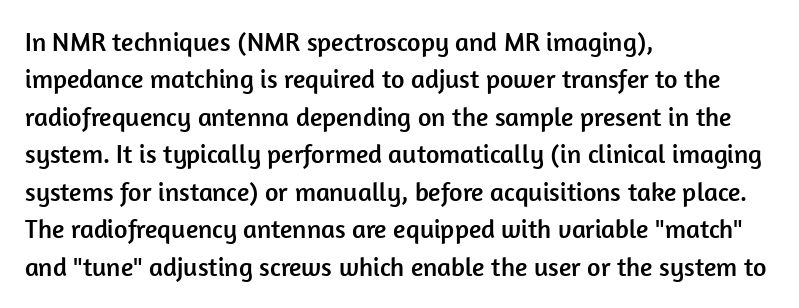
The image shows 26 px text type, upright; set left-aligned, normal line spacing (1.44x), normal letter spacing, not underlined.
